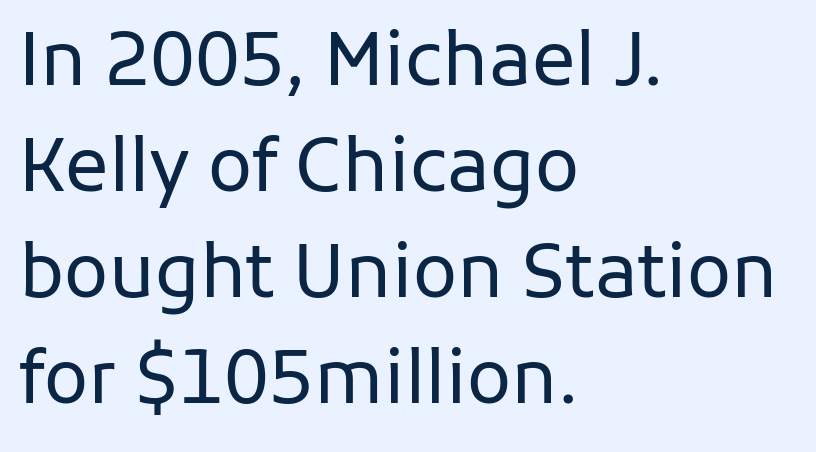
{"serif": "no", "italic": "no", "bold": "no", "weight": "regular", "width": "normal", "stroke_contrast": "low", "x_height": "medium", "monospaced": "no", "underline": "no", "align": "left", "line_spacing": "normal", "line_spacing_ratio": 1.45, "letter_spacing": "normal", "letter_spacing_em": 0.0, "glyph_px": 73}
